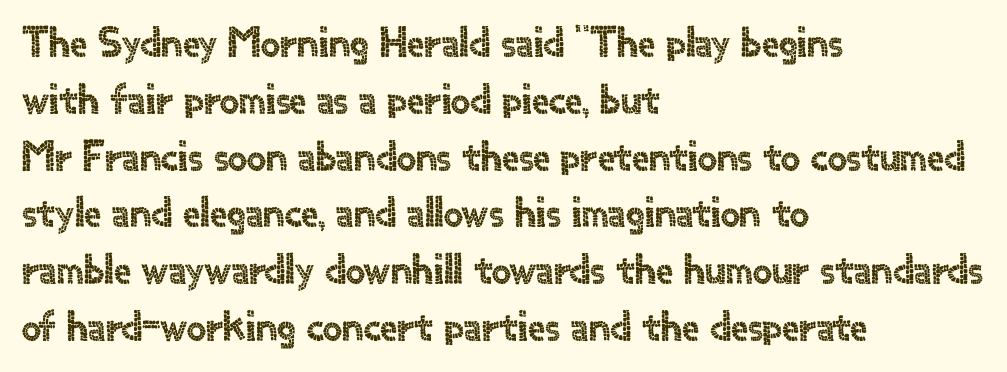
The image shows 43 px sans-serif type, upright; set left-aligned, normal line spacing (1.32x), normal letter spacing, not underlined; a small x-height.
